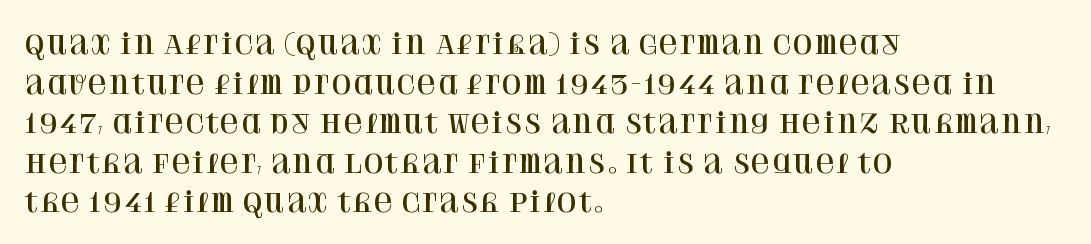
{"italic": "no", "underline": "no", "align": "left", "line_spacing": "normal", "line_spacing_ratio": 1.52, "letter_spacing": "normal", "letter_spacing_em": 0.0, "glyph_px": 26}
